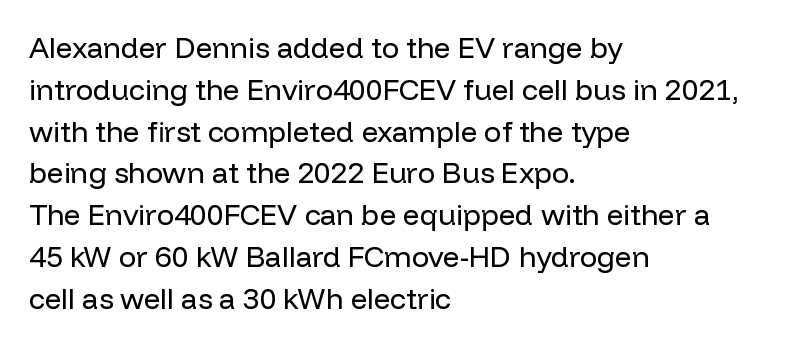
{"serif": "no", "italic": "no", "bold": "no", "weight": "regular", "width": "normal", "stroke_contrast": "low", "x_height": "medium", "monospaced": "no", "underline": "no", "align": "left", "line_spacing": "normal", "line_spacing_ratio": 1.44, "letter_spacing": "normal", "letter_spacing_em": 0.0, "glyph_px": 29}
